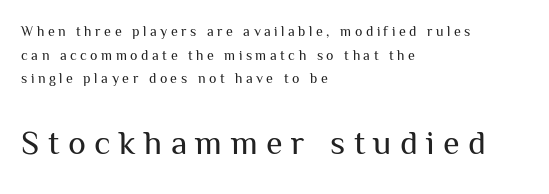
Q: Is the text bold? A: No.
Q: Is the text italic (slanted)? A: No, it is upright.
Q: Is the typeface a serif or a sans-serif typeface? A: Sans-serif.
Q: Is the text underlined? A: No.
Q: How is the paragraph aligned? A: Left-aligned.
Q: Is the spacing between letters normal or unusually wide? A: Unusually wide.
Q: Is the spacing between lines tight, normal or loose? A: Normal.
Q: Which block of text is set in a larger size, the first (top) or the second (bottom)? A: The second (bottom) one.
Q: Width (condensed, normal, or wide)? A: Normal.
Q: Stroke contrast? A: Medium.
Q: x-height? A: Medium.
Q: Monospaced? A: No.
